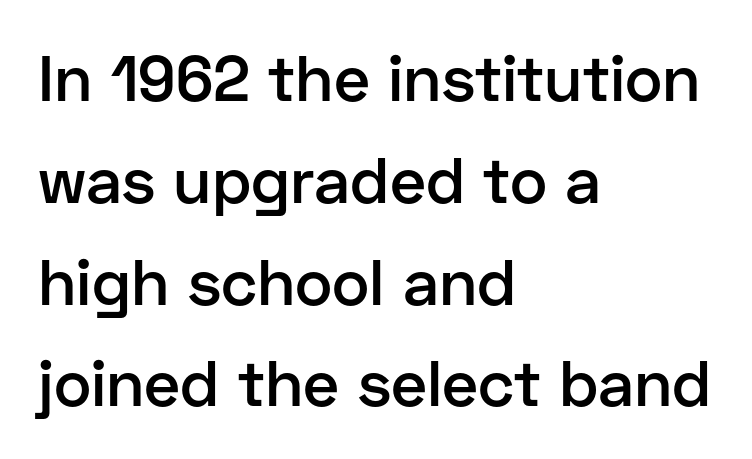
Is this a fixed-width face? No — the glyphs have proportional, varying widths. What kind of face is this? One without serifs — a sans. Students, this is semibold: more ink than regular, less than bold. Is the letter spacing exaggerated? No — it looks like the ordinary default. Lines of text with bare space underneath.
